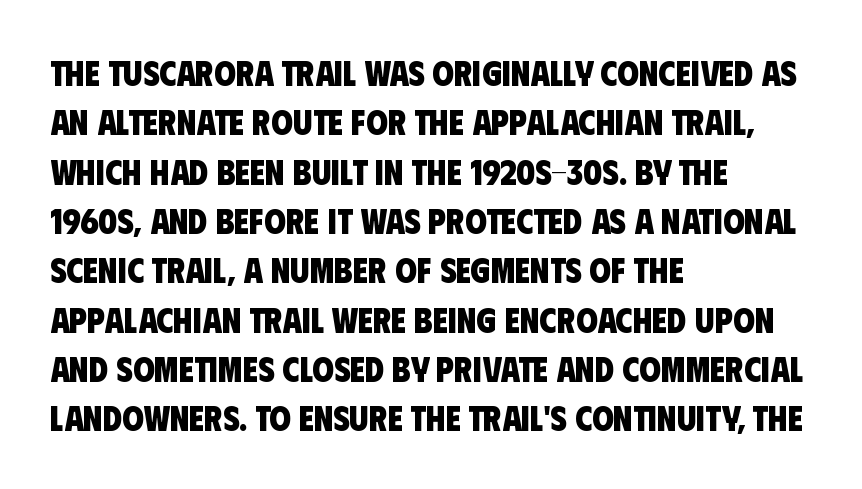
The image shows 35 px heavy, condensed sans-serif type; set left-aligned, normal line spacing (1.41x), normal letter spacing, not underlined; low stroke contrast and a large x-height.
